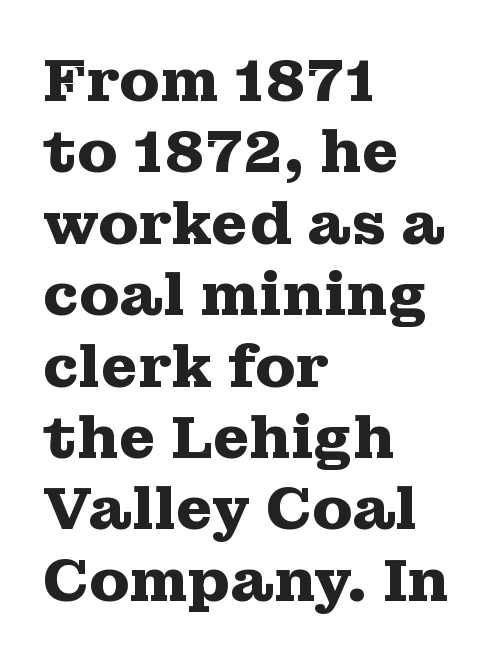
{"serif": "yes", "italic": "no", "bold": "yes", "weight": "heavy", "width": "wide", "stroke_contrast": "medium", "x_height": "medium", "monospaced": "no", "underline": "no", "align": "left", "line_spacing_ratio": 1.21, "letter_spacing": "normal", "letter_spacing_em": 0.0, "glyph_px": 59}
